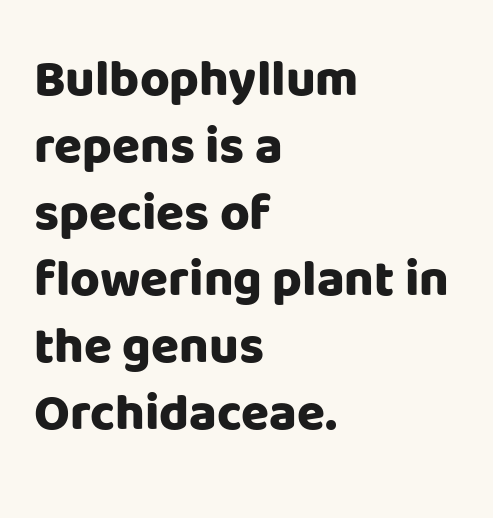
{"serif": "no", "italic": "no", "bold": "yes", "weight": "heavy", "width": "normal", "stroke_contrast": "low", "x_height": "large", "monospaced": "no", "underline": "no", "align": "left", "line_spacing": "normal", "line_spacing_ratio": 1.31, "letter_spacing": "normal", "letter_spacing_em": 0.0, "glyph_px": 51}
